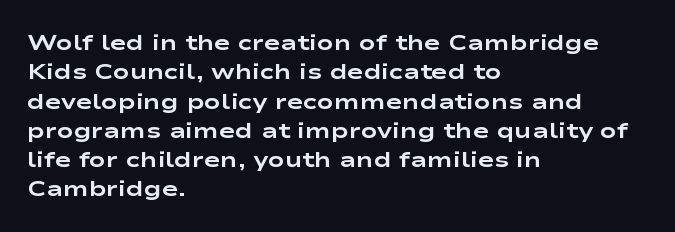
{"italic": "no", "bold": "yes", "underline": "no", "align": "left", "line_spacing": "normal", "line_spacing_ratio": 1.33, "letter_spacing": "normal", "letter_spacing_em": 0.0, "glyph_px": 22}
